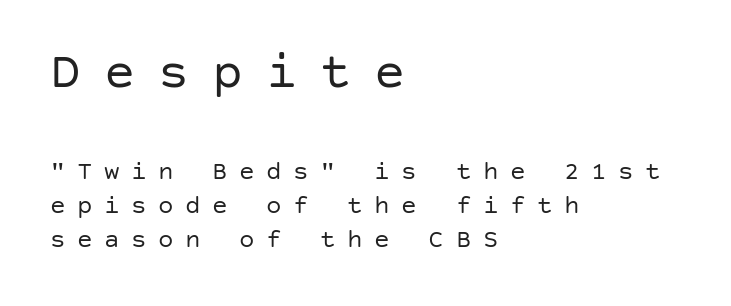
{"serif": "no", "italic": "no", "bold": "no", "weight": "regular", "width": "normal", "stroke_contrast": "low", "x_height": "large", "underline": "no", "align": "left", "line_spacing": "normal", "line_spacing_ratio": 1.31, "letter_spacing": "wide", "letter_spacing_em": 0.44, "larger_block": "first", "size_ratio": 2.0, "glyph_px": 52}
